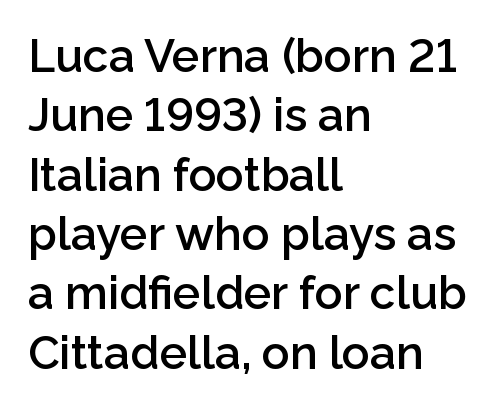
Q: Is the text bold? A: Semi-bold.
Q: Is the text italic (slanted)? A: No, it is upright.
Q: Is the typeface a serif or a sans-serif typeface? A: Sans-serif.
Q: Is the text underlined? A: No.
Q: How is the paragraph aligned? A: Left-aligned.
Q: Is the spacing between letters normal or unusually wide? A: Normal.
Q: Is the spacing between lines tight, normal or loose? A: Normal.
Q: Width (condensed, normal, or wide)? A: Normal.
Q: Stroke contrast? A: Low.
Q: x-height? A: Medium.
Q: Monospaced? A: No.
